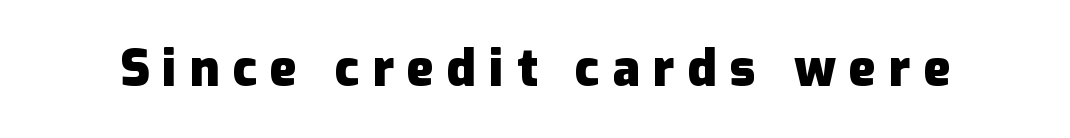
The image shows 50 px heavy sans-serif type, upright; set unusually wide letter spacing (+0.26 em), not underlined; low stroke contrast and a medium x-height.
